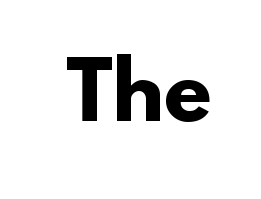
Q: Is the text bold? A: Yes.
Q: Is the typeface a serif or a sans-serif typeface? A: Sans-serif.
Q: Is the text underlined? A: No.
Q: Is the spacing between letters normal or unusually wide? A: Normal.
Q: Width (condensed, normal, or wide)? A: Normal.
Q: Stroke contrast? A: Low.
Q: x-height? A: Small.
Q: Monospaced? A: No.
